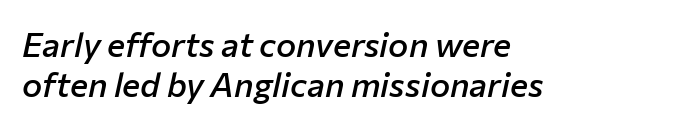
The ragged edge is on the right, which tells us the setting is flush left. Look at the stroke-to-counter ratio: somewhat heavy, a semibold. Posture: slanted. Between one letter and the next there's only the usual sliver of space. Just letters on the line, the space beneath them empty. This sample has the flowing, uneven cadence of proportional lettering.
